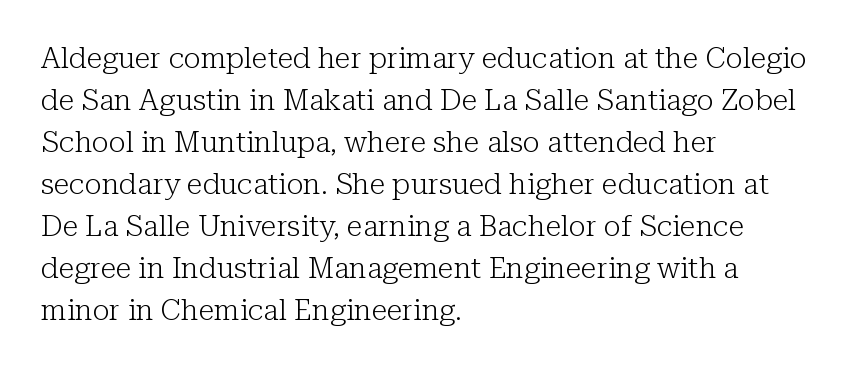
The image shows 29 px light serif type, upright; set left-aligned, normal line spacing (1.45x), normal letter spacing, not underlined; low stroke contrast and a medium x-height.
